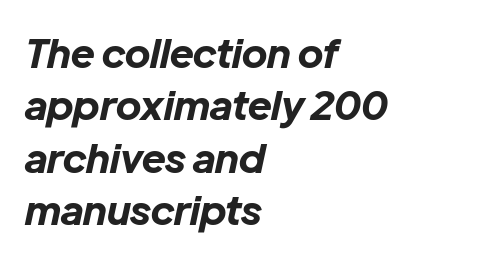
{"italic": "yes", "lean": "right", "slant_degrees": 12, "bold": "yes", "weight": "bold", "width": "normal", "stroke_contrast": "low", "x_height": "medium", "monospaced": "no", "underline": "no", "align": "left", "line_spacing": "normal", "line_spacing_ratio": 1.31, "letter_spacing": "normal", "letter_spacing_em": 0.0, "glyph_px": 40}
